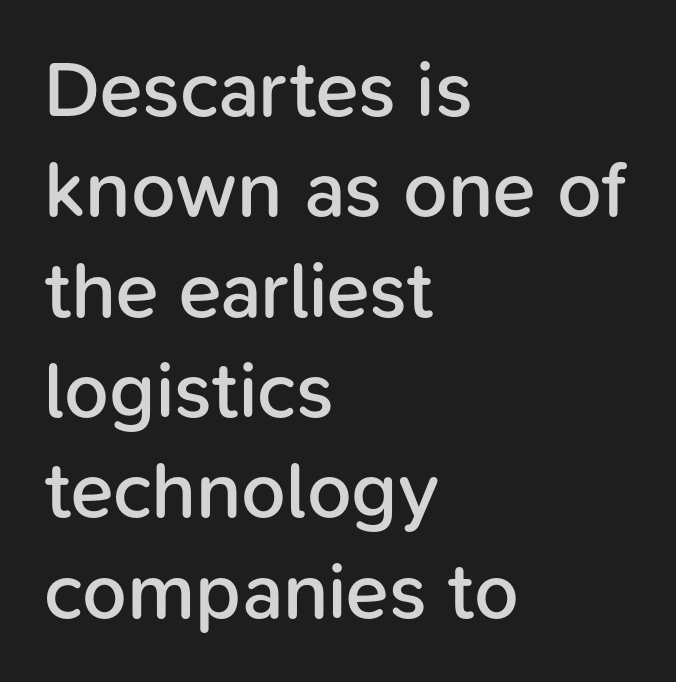
The image shows 79 px semibold sans-serif type, upright; set left-aligned, normal line spacing (1.27x), normal letter spacing, not underlined; low stroke contrast and a medium x-height.
